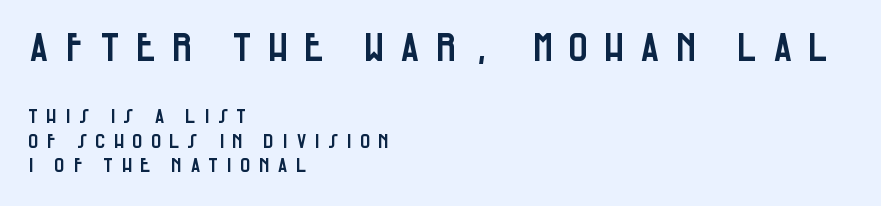
{"serif": "no", "italic": "no", "width": "condensed", "stroke_contrast": "low", "x_height": "large", "monospaced": "no", "underline": "no", "align": "left", "line_spacing_ratio": 1.21, "letter_spacing": "wide", "letter_spacing_em": 0.36, "larger_block": "first", "size_ratio": 1.95, "glyph_px": 39}
